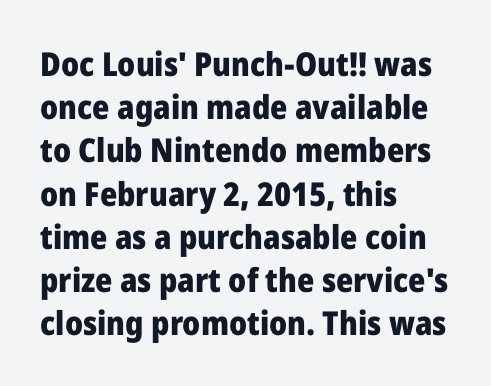
Q: Is the text bold? A: Yes.
Q: Is the text italic (slanted)? A: No, it is upright.
Q: Is the typeface a serif or a sans-serif typeface? A: Sans-serif.
Q: Is the text underlined? A: No.
Q: How is the paragraph aligned? A: Left-aligned.
Q: Is the spacing between letters normal or unusually wide? A: Normal.
Q: Is the spacing between lines tight, normal or loose? A: Normal.
Q: Width (condensed, normal, or wide)? A: Normal.
Q: Stroke contrast? A: Low.
Q: x-height? A: Medium.
Q: Monospaced? A: No.
